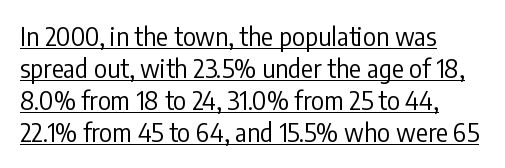
Q: Is the text bold? A: No.
Q: Is the text italic (slanted)? A: No, it is upright.
Q: Is the text underlined? A: Yes.
Q: How is the paragraph aligned? A: Left-aligned.
Q: Is the spacing between letters normal or unusually wide? A: Normal.
Q: Is the spacing between lines tight, normal or loose? A: Normal.
